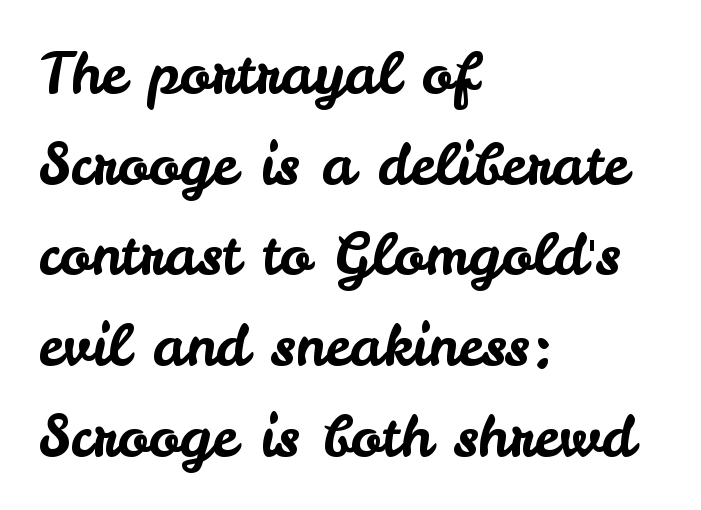
The image shows 57 px sans-serif type; set left-aligned, normal line spacing (1.59x), normal letter spacing, not underlined; low stroke contrast and a small x-height.
